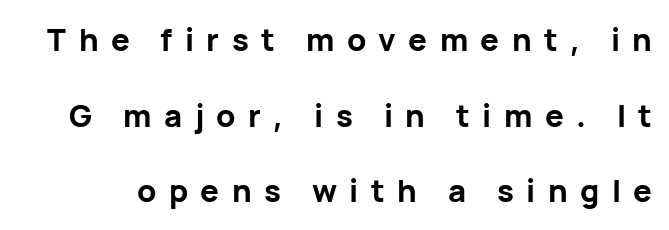
{"serif": "no", "italic": "no", "bold": "yes", "weight": "bold", "width": "normal", "stroke_contrast": "low", "x_height": "medium", "monospaced": "no", "underline": "no", "line_spacing": "loose", "line_spacing_ratio": 2.44, "letter_spacing": "wide", "letter_spacing_em": 0.4, "glyph_px": 31}
